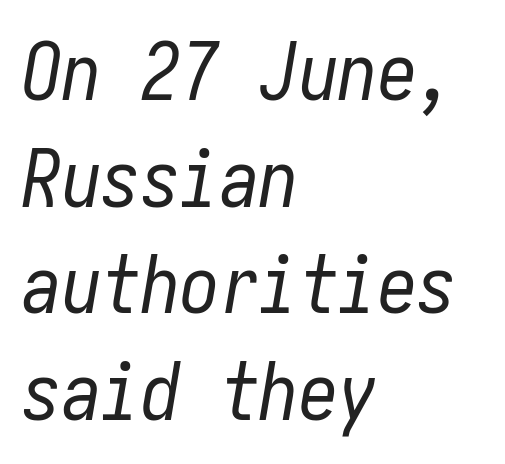
{"italic": "yes", "lean": "right", "slant_degrees": 10, "bold": "no", "weight": "regular", "width": "condensed", "stroke_contrast": "low", "x_height": "medium", "underline": "no", "align": "left", "line_spacing": "normal", "line_spacing_ratio": 1.35, "letter_spacing": "normal", "letter_spacing_em": 0.0, "glyph_px": 79}
